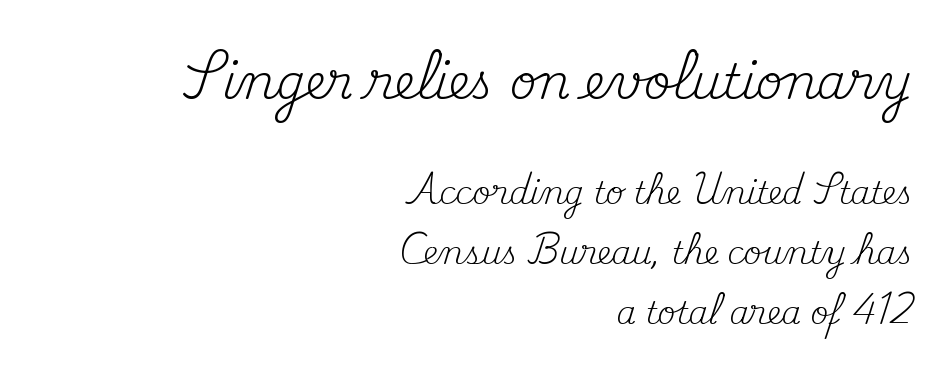
The image shows 47 px regular-weight serif type; set right-aligned, loose line spacing (1.93x), normal letter spacing, not underlined; the first (top) block is 1.52x larger; medium stroke contrast and a small x-height.
